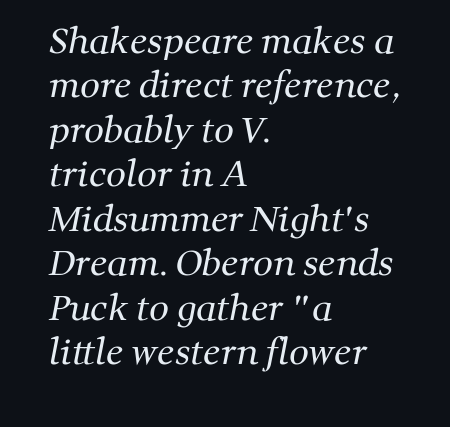
The image shows 35 px regular-weight serif type; set left-aligned, normal line spacing (1.27x), normal letter spacing, not underlined; medium stroke contrast and a medium x-height.
